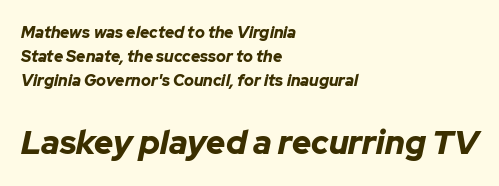
Q: Is the text bold? A: Yes.
Q: Is the text italic (slanted)? A: Yes, it leans right by about 12 degrees.
Q: Is the text underlined? A: No.
Q: How is the paragraph aligned? A: Left-aligned.
Q: Is the spacing between letters normal or unusually wide? A: Normal.
Q: Is the spacing between lines tight, normal or loose? A: Normal.
Q: Which block of text is set in a larger size, the first (top) or the second (bottom)? A: The second (bottom) one.
Q: Width (condensed, normal, or wide)? A: Normal.
Q: Stroke contrast? A: Low.
Q: x-height? A: Medium.
Q: Monospaced? A: No.
